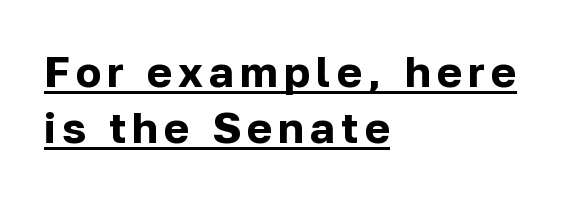
The image shows 43 px bold sans-serif type, upright; set left-aligned, normal line spacing (1.3x), underlined; low stroke contrast and a medium x-height.
